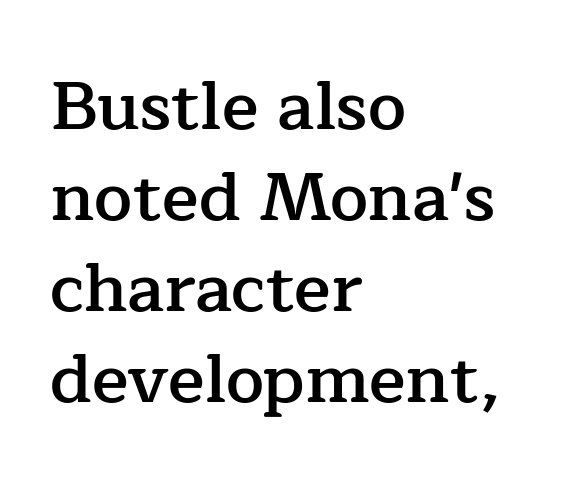
The image shows 68 px semibold serif type, upright; set left-aligned, normal line spacing (1.34x), normal letter spacing, not underlined; low stroke contrast and a medium x-height.
